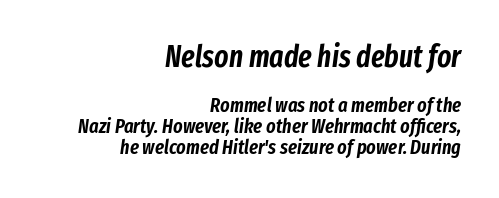
The image shows 30 px condensed type, italic (leaning right); set right-aligned, tight line spacing (1.04x), normal letter spacing, not underlined; the first (top) block is 1.5x larger; low stroke contrast and a medium x-height.
